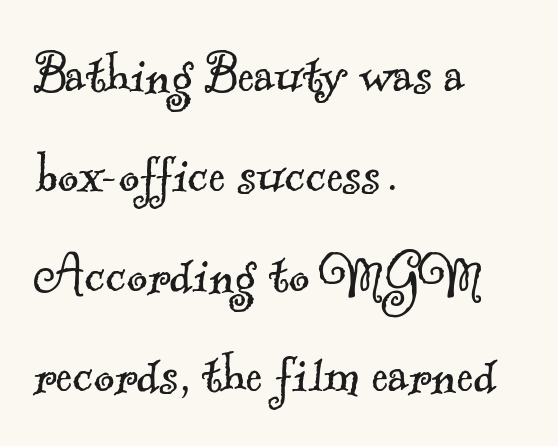
Q: Is the text bold? A: No.
Q: Is the typeface a serif or a sans-serif typeface? A: Serif.
Q: Is the text underlined? A: No.
Q: How is the paragraph aligned? A: Left-aligned.
Q: Is the spacing between letters normal or unusually wide? A: Normal.
Q: Is the spacing between lines tight, normal or loose? A: Normal.
Q: Width (condensed, normal, or wide)? A: Normal.
Q: x-height? A: Small.
Q: Monospaced? A: No.
